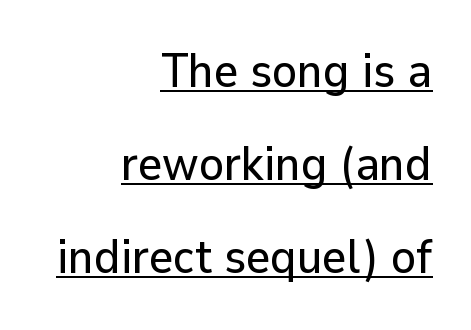
The letters advance in unequal steps, a hallmark of proportional type. Glance below the letters and you will spot a drawn line. This block would shrink considerably if given ordinary leading; it's expanded now. Designer's note — italics off, roman on. The rendering anchors every line to the right-hand side.
